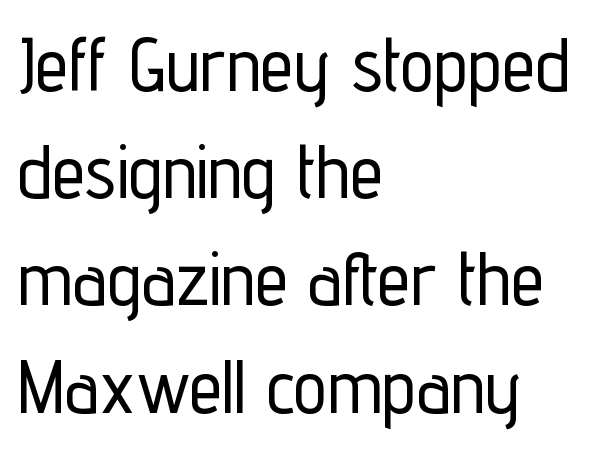
The image shows 75 px condensed sans-serif type, upright; set left-aligned, normal line spacing (1.43x), normal letter spacing, not underlined; low stroke contrast and a medium x-height.
